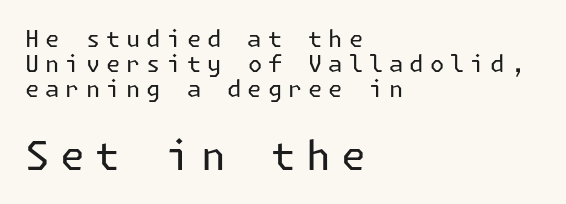
Q: Is the text bold? A: No.
Q: Is the text italic (slanted)? A: No, it is upright.
Q: Is the typeface a serif or a sans-serif typeface? A: Sans-serif.
Q: Is the text underlined? A: No.
Q: How is the paragraph aligned? A: Left-aligned.
Q: Is the spacing between letters normal or unusually wide? A: Unusually wide.
Q: Is the spacing between lines tight, normal or loose? A: Tight.
Q: Which block of text is set in a larger size, the first (top) or the second (bottom)? A: The second (bottom) one.
Q: Width (condensed, normal, or wide)? A: Normal.
Q: Stroke contrast? A: Low.
Q: x-height? A: Medium.
